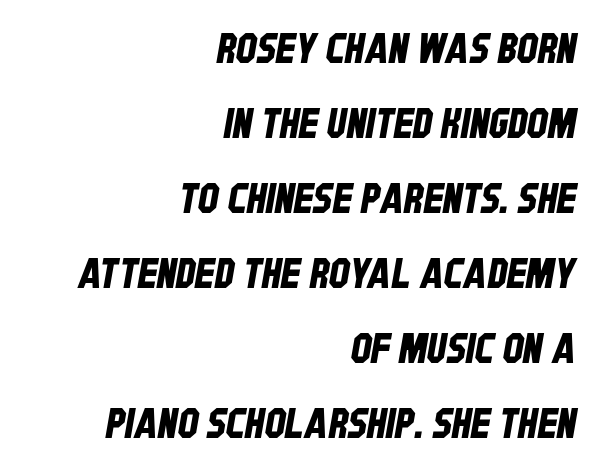
Q: Is the typeface a serif or a sans-serif typeface? A: Sans-serif.
Q: Is the text underlined? A: No.
Q: How is the paragraph aligned? A: Right-aligned.
Q: Is the spacing between letters normal or unusually wide? A: Normal.
Q: Width (condensed, normal, or wide)? A: Condensed.
Q: Stroke contrast? A: Low.
Q: x-height? A: Large.
Q: Monospaced? A: No.
